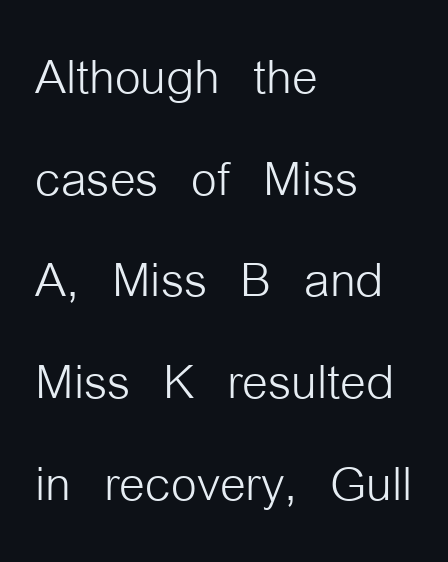
The designer left line spacing at the default. The typesetting does not lean heavy: it is not bold. Letter spacing: default. The foot of each line stays bare and open. The paragraph shown leans on its left margin.
